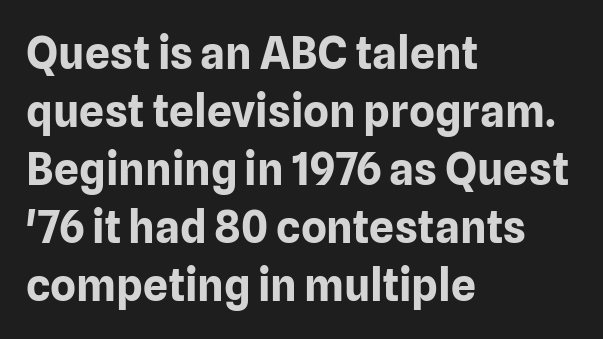
{"serif": "no", "italic": "no", "bold": "yes", "weight": "bold", "width": "normal", "stroke_contrast": "low", "x_height": "medium", "monospaced": "no", "underline": "no", "align": "left", "line_spacing": "normal", "line_spacing_ratio": 1.32, "letter_spacing": "normal", "letter_spacing_em": 0.0, "glyph_px": 44}
